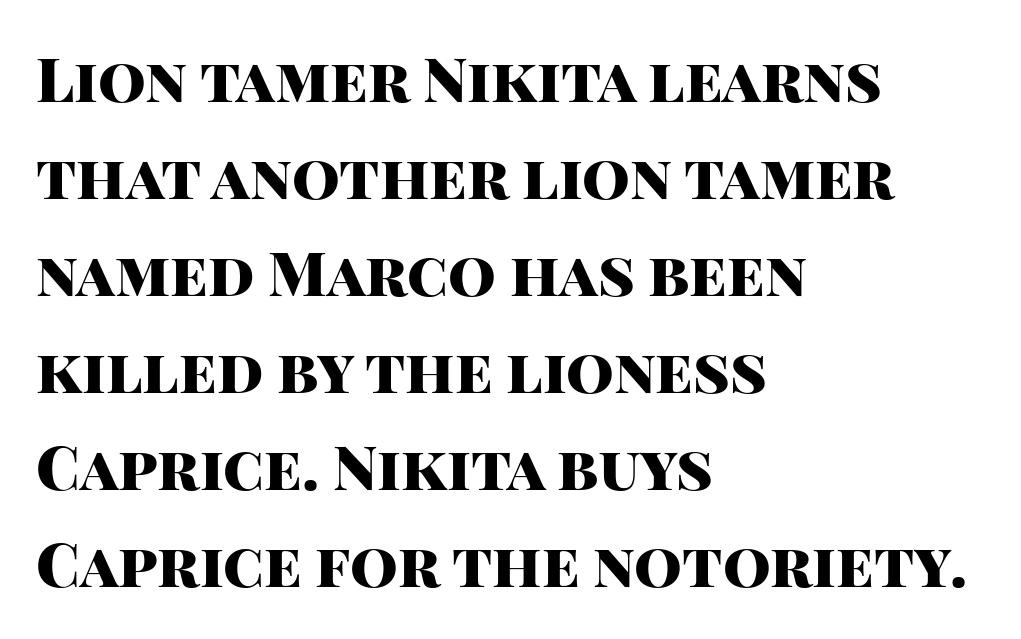
{"serif": "no", "italic": "no", "bold": "yes", "weight": "heavy", "width": "normal", "stroke_contrast": "high", "x_height": "large", "monospaced": "no", "underline": "no", "align": "left", "line_spacing": "normal", "line_spacing_ratio": 1.59, "letter_spacing": "normal", "letter_spacing_em": 0.0, "glyph_px": 61}
